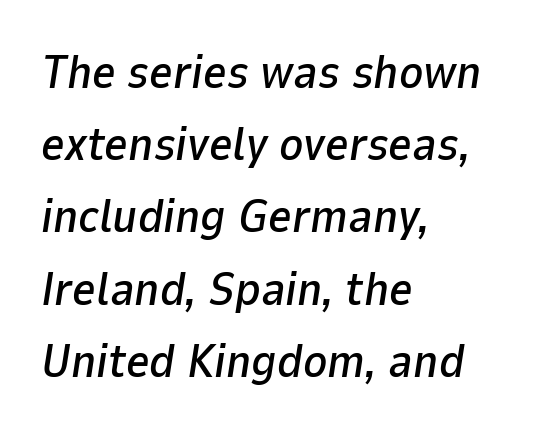
The rendering anchors every line to the left-hand side. Slanted lettering throughout. The leading is moderate, giving the passage an even texture. Compared with typical body copy, the letter spacing here is the same. The face used here is proportionally spaced, like ordinary book or web type.
